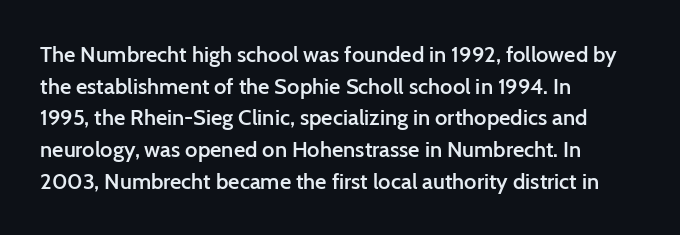
The passage shown stacks its lines at a standard gap. Beneath every word, the page is bare. The compositor pushed each line to the left boundary. Tall strokes in this sample are plumb rather than angled.
